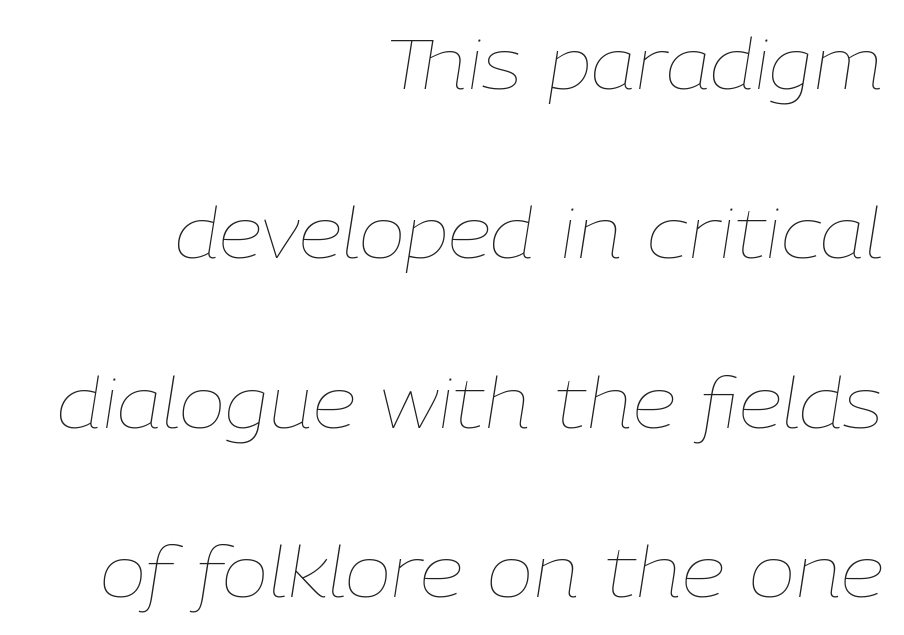
Q: Is the text bold? A: No.
Q: Is the text italic (slanted)? A: Yes, it leans right by about 9 degrees.
Q: Is the text underlined? A: No.
Q: How is the paragraph aligned? A: Right-aligned.
Q: Is the spacing between letters normal or unusually wide? A: Normal.
Q: Is the spacing between lines tight, normal or loose? A: Loose.
Q: Width (condensed, normal, or wide)? A: Normal.
Q: Stroke contrast? A: Low.
Q: x-height? A: Medium.
Q: Monospaced? A: No.
